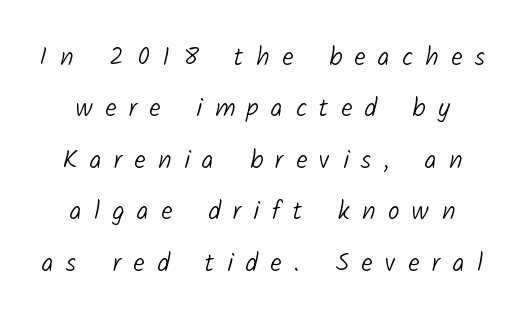
Q: Is the text bold? A: No.
Q: Is the text underlined? A: No.
Q: Is the spacing between letters normal or unusually wide? A: Unusually wide.
Q: Is the spacing between lines tight, normal or loose? A: Loose.
